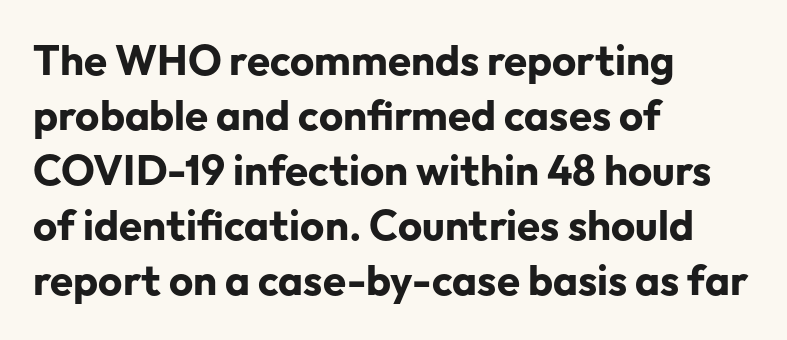
{"serif": "no", "italic": "no", "bold": "yes", "weight": "bold", "width": "normal", "stroke_contrast": "low", "x_height": "medium", "monospaced": "no", "underline": "no", "align": "left", "line_spacing": "normal", "line_spacing_ratio": 1.31, "letter_spacing": "normal", "letter_spacing_em": 0.0, "glyph_px": 42}
